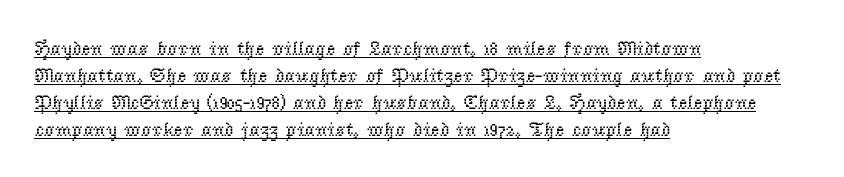
The image shows 20 px text type, upright; set left-aligned, normal line spacing (1.35x), normal letter spacing, underlined.
